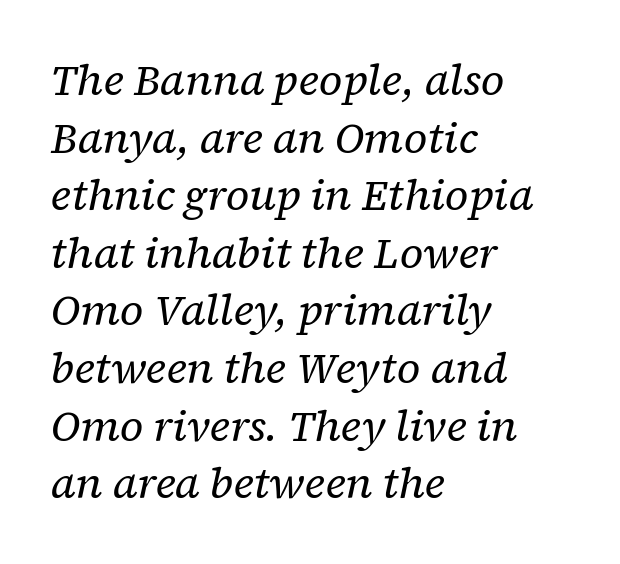
Q: Is the text bold? A: No.
Q: Is the text italic (slanted)? A: Yes, it leans right by about 12 degrees.
Q: Is the typeface a serif or a sans-serif typeface? A: Serif.
Q: Is the text underlined? A: No.
Q: How is the paragraph aligned? A: Left-aligned.
Q: Is the spacing between letters normal or unusually wide? A: Normal.
Q: Is the spacing between lines tight, normal or loose? A: Normal.
Q: Width (condensed, normal, or wide)? A: Normal.
Q: Stroke contrast? A: Low.
Q: x-height? A: Medium.
Q: Monospaced? A: No.
